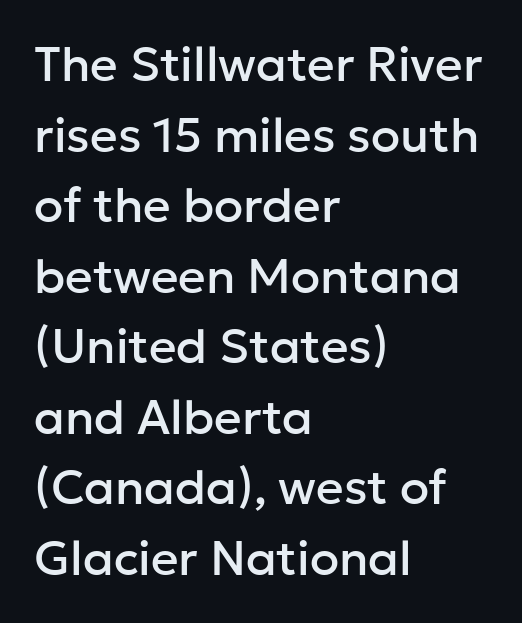
Q: Is the text italic (slanted)? A: No, it is upright.
Q: Is the typeface a serif or a sans-serif typeface? A: Sans-serif.
Q: Is the text underlined? A: No.
Q: How is the paragraph aligned? A: Left-aligned.
Q: Is the spacing between letters normal or unusually wide? A: Normal.
Q: Is the spacing between lines tight, normal or loose? A: Normal.
Q: Width (condensed, normal, or wide)? A: Normal.
Q: Stroke contrast? A: Low.
Q: x-height? A: Medium.
Q: Monospaced? A: No.
